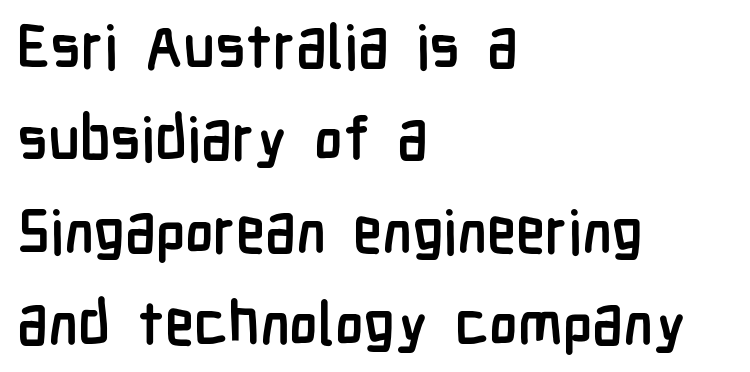
The image shows 60 px semibold, condensed sans-serif type, upright; set left-aligned, normal line spacing (1.54x), normal letter spacing, not underlined; low stroke contrast and a medium x-height.
